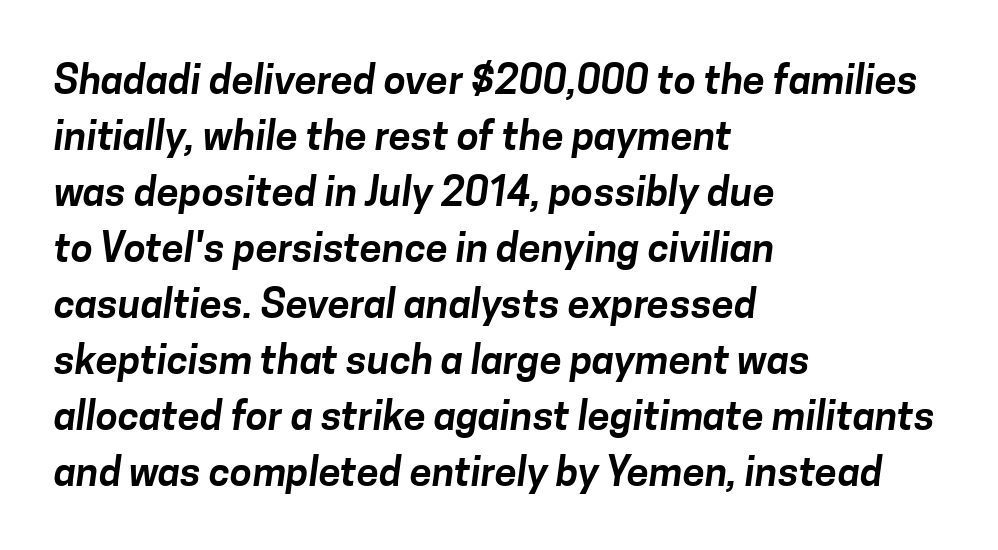
The image shows 40 px sans-serif type; set left-aligned, normal line spacing (1.4x), normal letter spacing, not underlined; low stroke contrast and a medium x-height.
